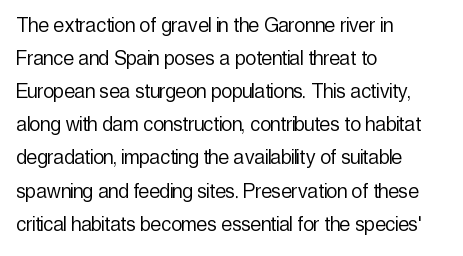
The image shows 24 px text type, upright; set left-aligned, normal line spacing (1.38x), normal letter spacing, not underlined.
